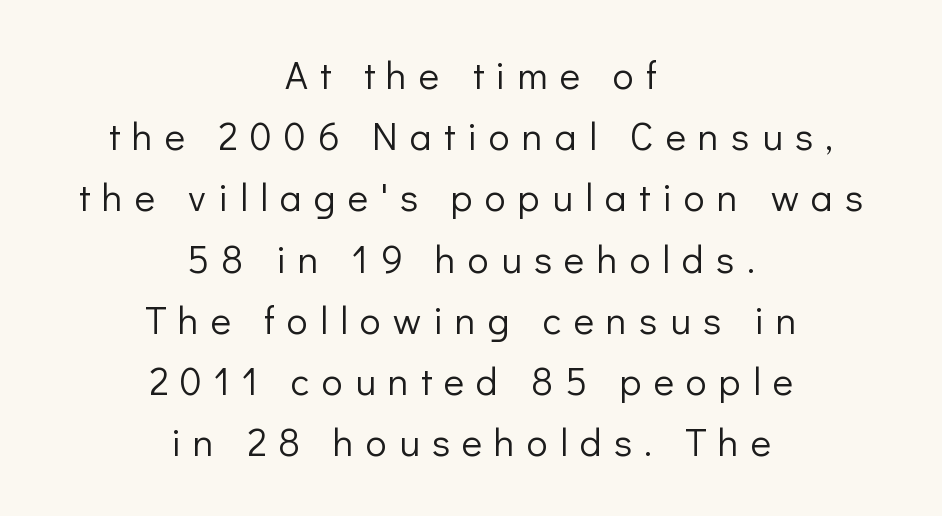
These lines are composed in type without serifs. Words appear elongated and porous because spacing is wide. The passage shown is not underscored anywhere. The letterforms sit at book weight or below. Every stem runs plumb, perpendicular to the baseline. Typeset on center — no edge is straight.
